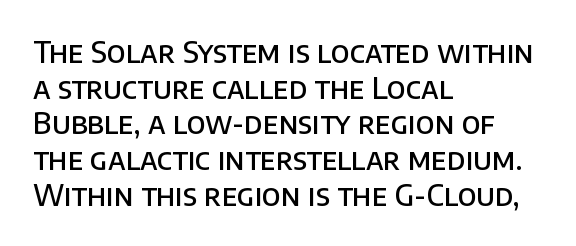
{"serif": "no", "italic": "no", "bold": "semi", "weight": "semibold", "width": "normal", "stroke_contrast": "low", "x_height": "large", "monospaced": "no", "underline": "no", "align": "left", "line_spacing_ratio": 1.23, "letter_spacing": "normal", "letter_spacing_em": 0.0, "glyph_px": 29}
